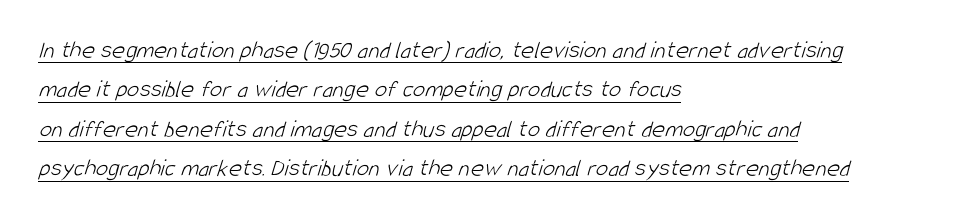
Q: Is the text bold? A: No.
Q: Is the text underlined? A: Yes.
Q: How is the paragraph aligned? A: Left-aligned.
Q: Is the spacing between letters normal or unusually wide? A: Normal.
Q: Is the spacing between lines tight, normal or loose? A: Normal.
